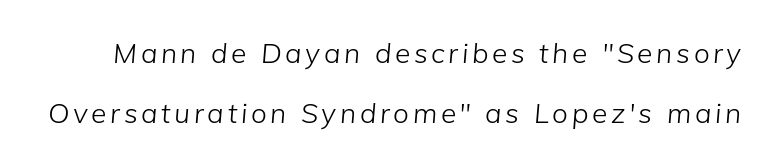
Clear beneath every line of the passage. The letters advance in unequal steps, a hallmark of proportional type. Style check: oblique. Is the stroke heavy? The answer is a plain regular-or-lighter. Horizontal bands of white between lines are thick stripes.
